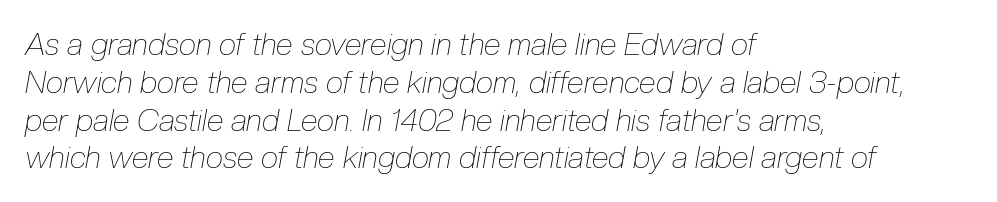
Q: Is the text bold? A: No.
Q: Is the text italic (slanted)? A: Yes, it leans right by about 10 degrees.
Q: Is the text underlined? A: No.
Q: How is the paragraph aligned? A: Left-aligned.
Q: Is the spacing between letters normal or unusually wide? A: Normal.
Q: Width (condensed, normal, or wide)? A: Condensed.
Q: Stroke contrast? A: Low.
Q: x-height? A: Medium.
Q: Monospaced? A: No.
